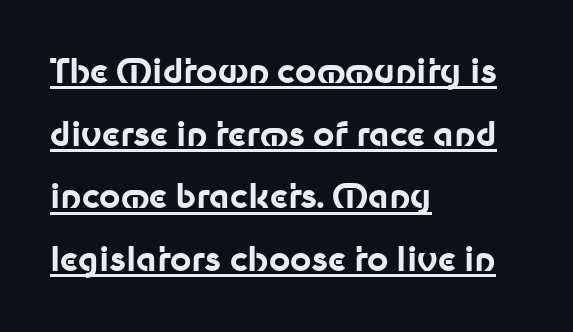
The designer went with a sans here, leaving each stem footless. Proportional: the letters do not fall into vertical columns. Vertically, the passage feels expansive, rows floating well apart. Does a line run under the words? Yes, clearly.
